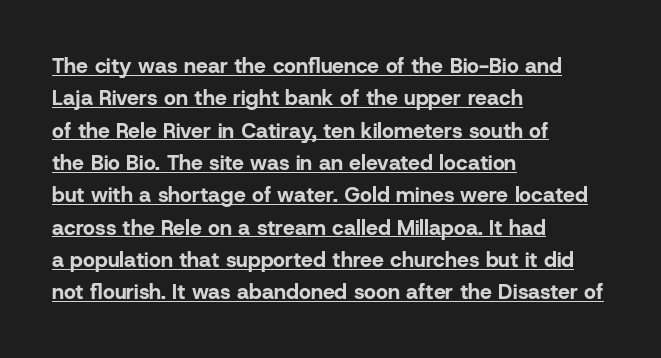
Q: Is the text bold? A: Yes.
Q: Is the text italic (slanted)? A: No, it is upright.
Q: Is the text underlined? A: Yes.
Q: How is the paragraph aligned? A: Left-aligned.
Q: Is the spacing between letters normal or unusually wide? A: Normal.
Q: Is the spacing between lines tight, normal or loose? A: Normal.
